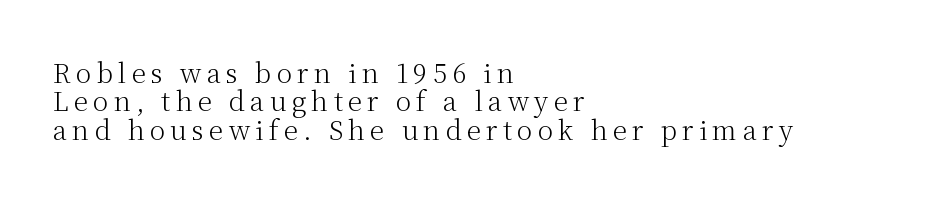
{"italic": "no", "bold": "no", "underline": "no", "align": "left", "line_spacing": "tight", "line_spacing_ratio": 1.09, "letter_spacing": "wide", "letter_spacing_em": 0.2, "glyph_px": 26}
